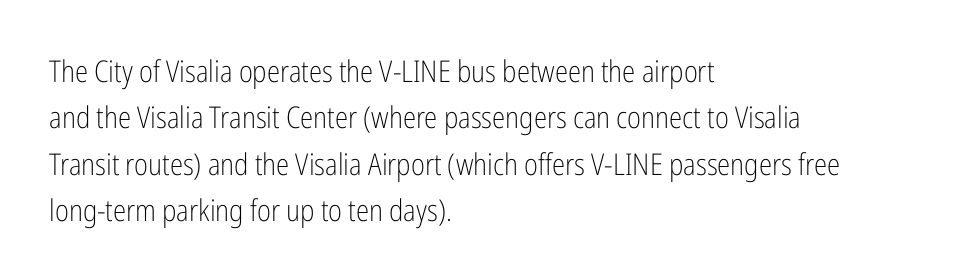
Q: Is the text bold? A: No.
Q: Is the text italic (slanted)? A: No, it is upright.
Q: Is the typeface a serif or a sans-serif typeface? A: Sans-serif.
Q: Is the text underlined? A: No.
Q: How is the paragraph aligned? A: Left-aligned.
Q: Is the spacing between letters normal or unusually wide? A: Normal.
Q: Is the spacing between lines tight, normal or loose? A: Normal.
Q: Width (condensed, normal, or wide)? A: Condensed.
Q: Stroke contrast? A: Low.
Q: x-height? A: Medium.
Q: Monospaced? A: No.
